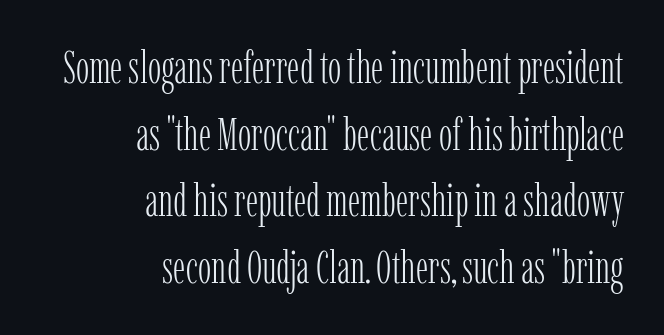
Q: Is the text bold? A: No.
Q: Is the text italic (slanted)? A: No, it is upright.
Q: Is the typeface a serif or a sans-serif typeface? A: Serif.
Q: Is the text underlined? A: No.
Q: How is the paragraph aligned? A: Right-aligned.
Q: Is the spacing between letters normal or unusually wide? A: Normal.
Q: Is the spacing between lines tight, normal or loose? A: Normal.
Q: Width (condensed, normal, or wide)? A: Condensed.
Q: Stroke contrast? A: Low.
Q: x-height? A: Medium.
Q: Monospaced? A: No.
